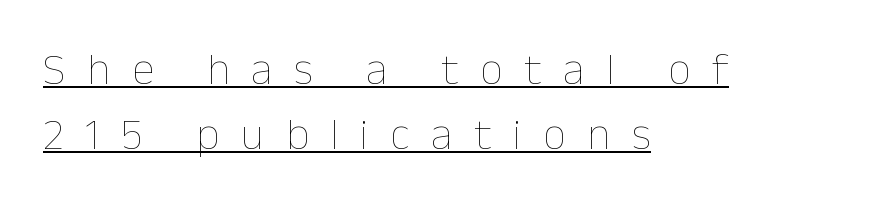
The image shows 45 px thin type, upright; set left-aligned, normal line spacing (1.44x), unusually wide letter spacing (+0.48 em), underlined; low stroke contrast and a medium x-height.
